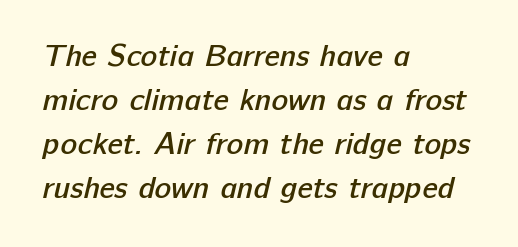
The image shows 31 px semibold sans-serif type; set left-aligned, normal line spacing (1.42x), normal letter spacing, not underlined; low stroke contrast and a medium x-height.
